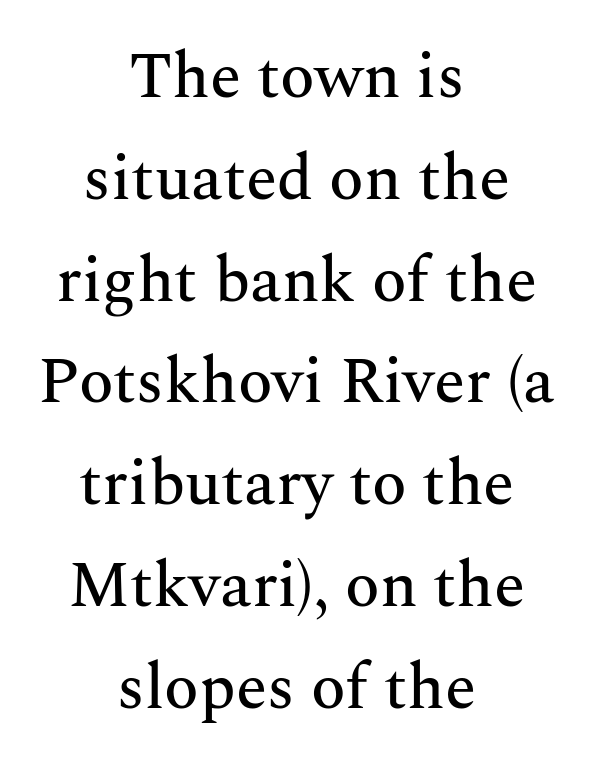
Does the lettering tilt? It doesn't — this is upright. The letters advance in unequal steps, a hallmark of proportional type. One glance says typical: line gaps are just what's usual. Decoration check: the copy has no underline. Regarding serifs, this sample has them. Leftover space on each line is divided equally before and after the words.
